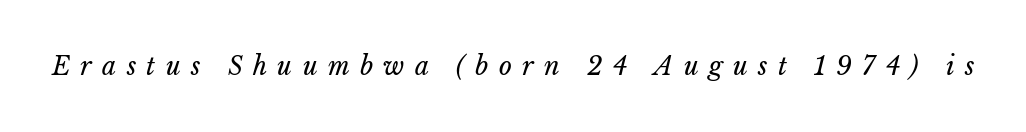
{"bold": "no", "underline": "no", "letter_spacing": "wide", "letter_spacing_em": 0.41, "glyph_px": 25}
